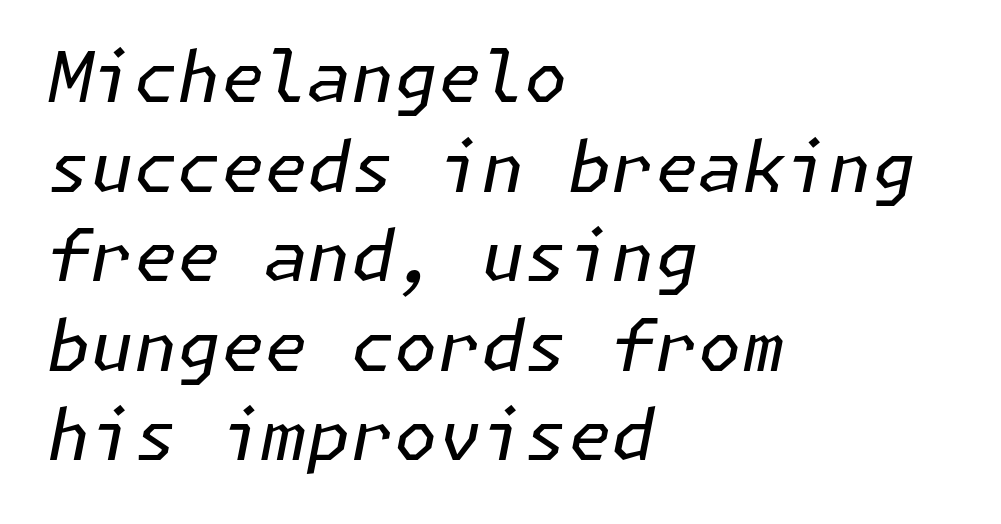
Letter spacing: default. Glance below the letters and you will spot only blank space. Summary of weight: not heavy and not bold. Line beginnings align vertically; line endings do not.
